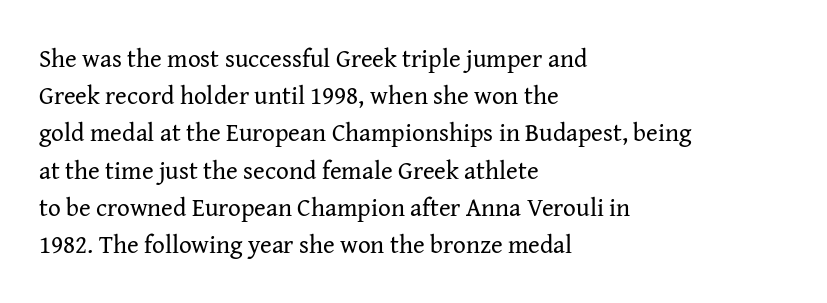
The image shows 25 px text type, upright; set left-aligned, normal line spacing (1.49x), normal letter spacing, not underlined.
